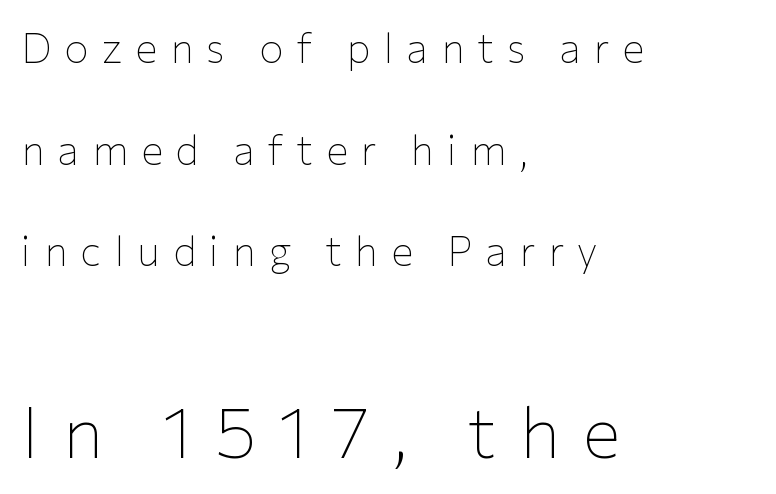
{"serif": "no", "italic": "no", "bold": "no", "weight": "thin", "width": "normal", "stroke_contrast": "low", "x_height": "medium", "monospaced": "no", "underline": "no", "align": "left", "line_spacing": "loose", "line_spacing_ratio": 2.48, "letter_spacing": "wide", "letter_spacing_em": 0.32, "larger_block": "second", "size_ratio": 1.76, "glyph_px": 72}
